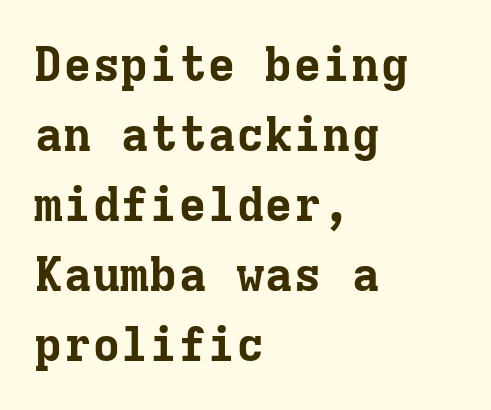
{"serif": "yes", "italic": "no", "bold": "yes", "weight": "bold", "width": "normal", "stroke_contrast": "low", "x_height": "medium", "monospaced": "yes", "underline": "no", "align": "left", "line_spacing": "normal", "line_spacing_ratio": 1.46, "letter_spacing": "normal", "letter_spacing_em": 0.0, "glyph_px": 48}
